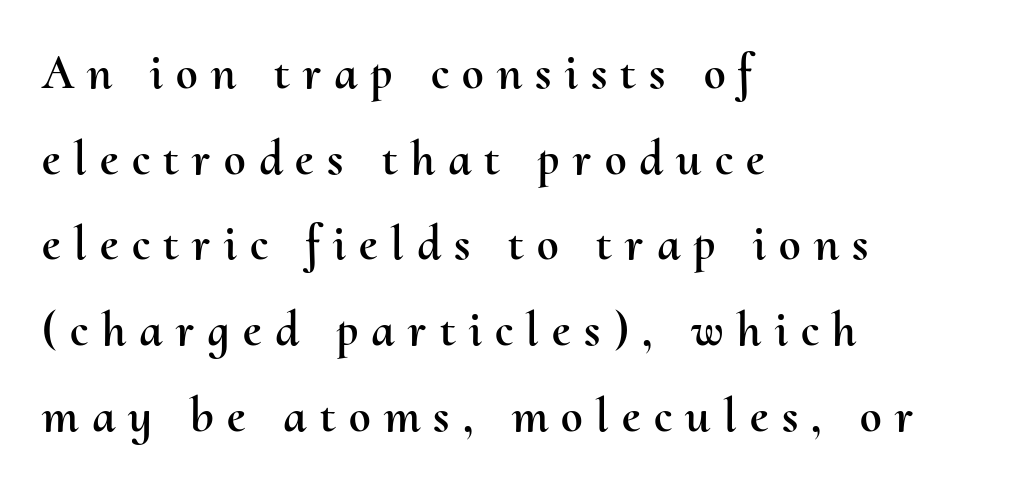
Q: Is the text italic (slanted)? A: No, it is upright.
Q: Is the text underlined? A: No.
Q: How is the paragraph aligned? A: Left-aligned.
Q: Is the spacing between letters normal or unusually wide? A: Unusually wide.
Q: Width (condensed, normal, or wide)? A: Normal.
Q: Stroke contrast? A: Medium.
Q: x-height? A: Small.
Q: Monospaced? A: No.
